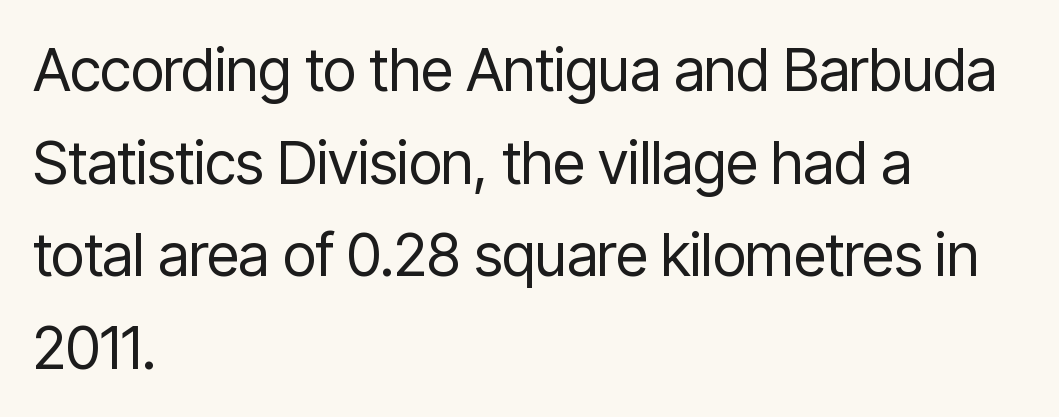
{"serif": "no", "italic": "no", "bold": "no", "weight": "regular", "width": "condensed", "stroke_contrast": "low", "x_height": "medium", "monospaced": "no", "underline": "no", "align": "left", "line_spacing": "normal", "line_spacing_ratio": 1.57, "letter_spacing": "normal", "letter_spacing_em": 0.0, "glyph_px": 59}
